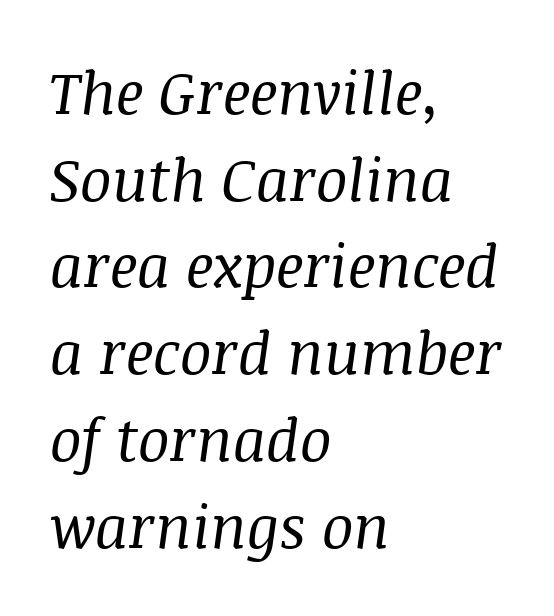
What's the leading like? Ordinary, nothing unusual. The paragraph has a hard left edge and a soft right edge. Proportional: the letters do not fall into vertical columns. Examine the stroke ends and you'll spot serifs.
